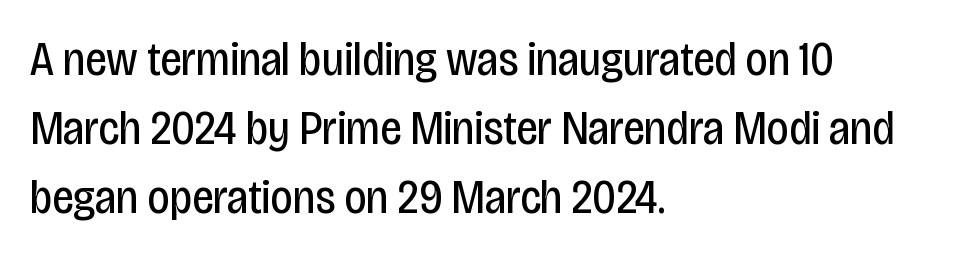
{"serif": "no", "italic": "no", "bold": "no", "weight": "regular", "width": "condensed", "stroke_contrast": "low", "x_height": "large", "monospaced": "no", "underline": "no", "align": "left", "line_spacing": "normal", "line_spacing_ratio": 1.44, "letter_spacing": "normal", "letter_spacing_em": 0.0, "glyph_px": 48}
